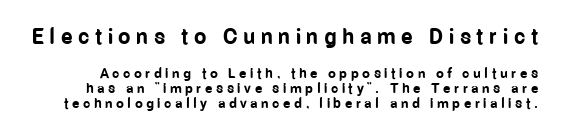
The image shows 22 px bold type, upright; set tight line spacing (1.07x), unusually wide letter spacing (+0.25 em), not underlined; the first (top) block is 1.57x larger.
